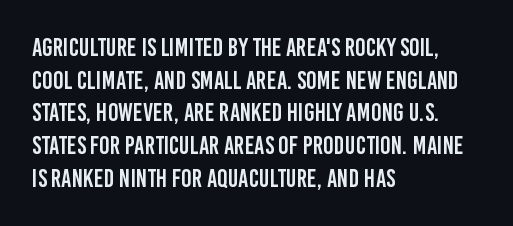
Q: Is the text italic (slanted)? A: No, it is upright.
Q: Is the text underlined? A: No.
Q: How is the paragraph aligned? A: Left-aligned.
Q: Is the spacing between letters normal or unusually wide? A: Normal.
Q: Is the spacing between lines tight, normal or loose? A: Normal.
